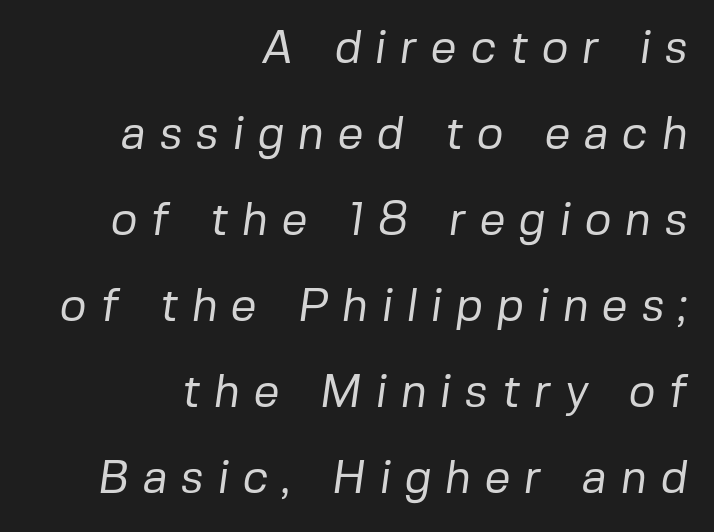
{"serif": "no", "bold": "no", "weight": "regular", "width": "normal", "stroke_contrast": "low", "x_height": "medium", "monospaced": "no", "underline": "no", "align": "right", "line_spacing_ratio": 1.87, "letter_spacing": "wide", "letter_spacing_em": 0.29, "glyph_px": 46}
